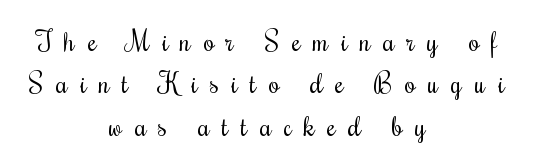
Caption: expanded tracking, letters set apart. Line spacing here is normal. Every row of glyphs is offset so its center matches the block's center.
